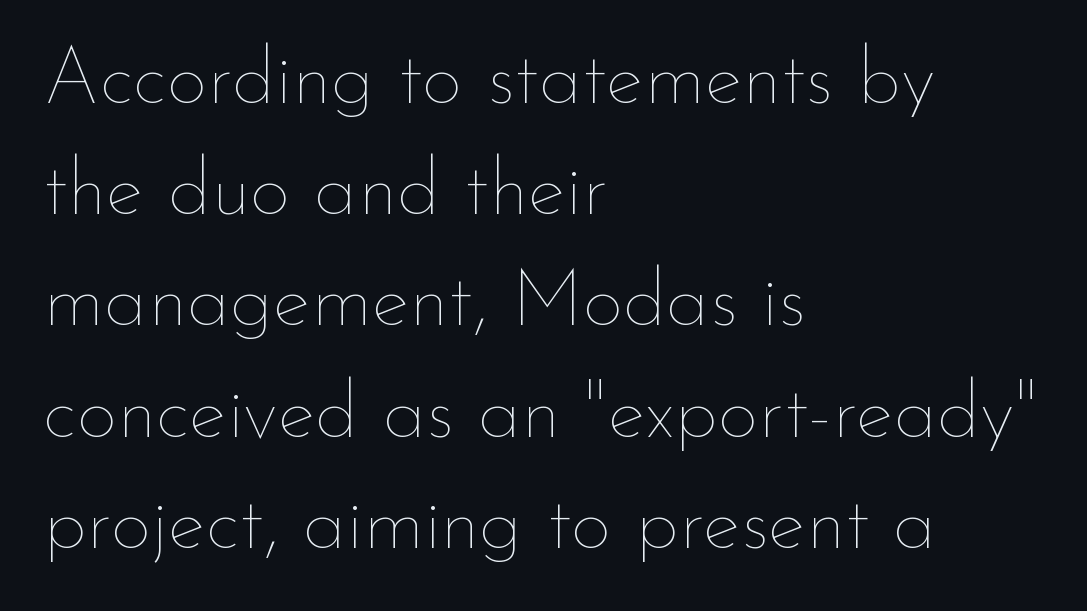
{"italic": "no", "bold": "no", "weight": "thin", "width": "normal", "stroke_contrast": "low", "x_height": "small", "monospaced": "no", "underline": "no", "align": "left", "line_spacing": "normal", "line_spacing_ratio": 1.39, "letter_spacing": "normal", "letter_spacing_em": 0.0, "glyph_px": 80}
